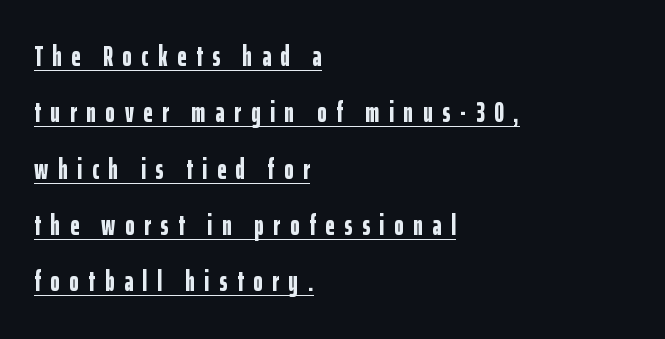
{"serif": "no", "italic": "no", "bold": "yes", "weight": "bold", "width": "condensed", "stroke_contrast": "low", "x_height": "medium", "monospaced": "no", "underline": "yes", "align": "left", "line_spacing": "loose", "line_spacing_ratio": 2.01, "letter_spacing": "wide", "letter_spacing_em": 0.35, "glyph_px": 28}
